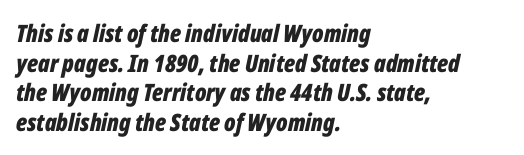
Q: Is the text bold? A: Yes.
Q: Is the text italic (slanted)? A: Yes, it leans right by about 12 degrees.
Q: Is the text underlined? A: No.
Q: How is the paragraph aligned? A: Left-aligned.
Q: Is the spacing between letters normal or unusually wide? A: Normal.
